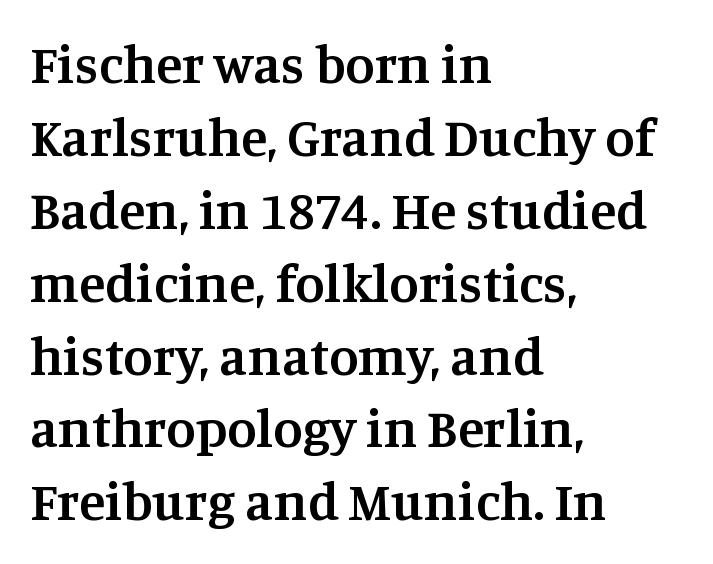
Q: Is the text bold? A: Semi-bold.
Q: Is the text italic (slanted)? A: No, it is upright.
Q: Is the typeface a serif or a sans-serif typeface? A: Serif.
Q: Is the text underlined? A: No.
Q: How is the paragraph aligned? A: Left-aligned.
Q: Is the spacing between letters normal or unusually wide? A: Normal.
Q: Is the spacing between lines tight, normal or loose? A: Normal.
Q: Width (condensed, normal, or wide)? A: Normal.
Q: Stroke contrast? A: Medium.
Q: x-height? A: Large.
Q: Monospaced? A: No.
